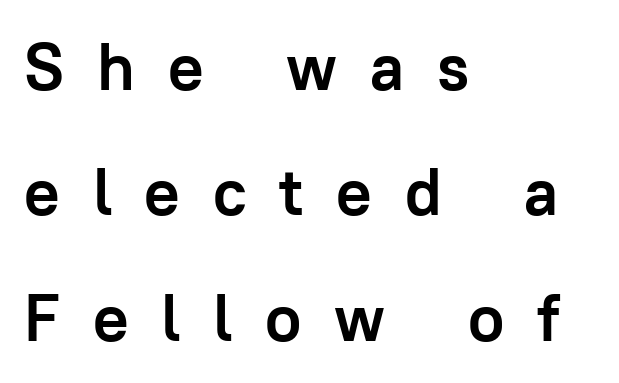
Q: Is the text bold? A: Yes.
Q: Is the text italic (slanted)? A: No, it is upright.
Q: Is the typeface a serif or a sans-serif typeface? A: Sans-serif.
Q: Is the text underlined? A: No.
Q: How is the paragraph aligned? A: Left-aligned.
Q: Is the spacing between letters normal or unusually wide? A: Unusually wide.
Q: Is the spacing between lines tight, normal or loose? A: Loose.
Q: Width (condensed, normal, or wide)? A: Normal.
Q: Stroke contrast? A: Low.
Q: x-height? A: Medium.
Q: Monospaced? A: No.
